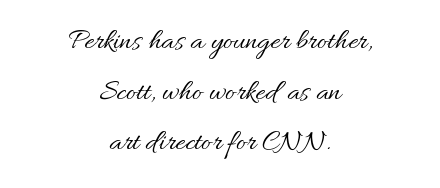
Typeset on center — no edge is straight. Decoration check: the copy has no underline. This sample uses plain, unmodified letter spacing. Honestly, the row spacing looks completely unremarkable. A light-to-regular cut is what we see here.
